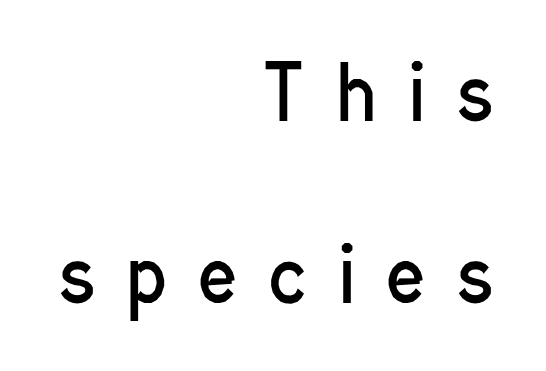
Q: Is the text bold? A: No.
Q: Is the text italic (slanted)? A: No, it is upright.
Q: Is the typeface a serif or a sans-serif typeface? A: Sans-serif.
Q: Is the text underlined? A: No.
Q: How is the paragraph aligned? A: Right-aligned.
Q: Is the spacing between letters normal or unusually wide? A: Unusually wide.
Q: Is the spacing between lines tight, normal or loose? A: Loose.
Q: Width (condensed, normal, or wide)? A: Condensed.
Q: Stroke contrast? A: Low.
Q: x-height? A: Medium.
Q: Monospaced? A: No.
